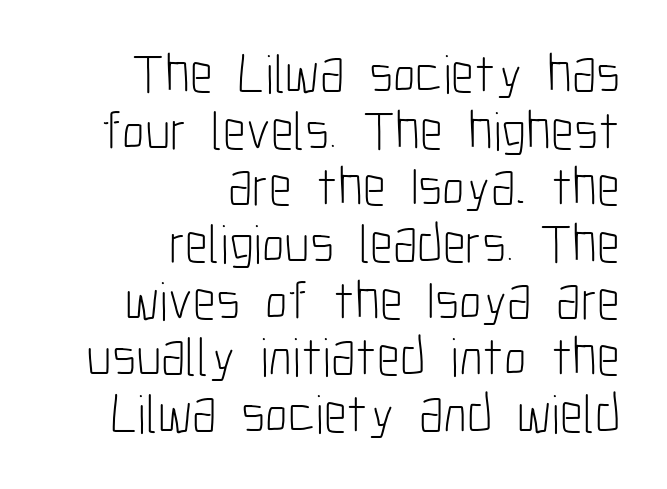
{"serif": "no", "italic": "no", "bold": "no", "weight": "light", "width": "condensed", "stroke_contrast": "low", "x_height": "medium", "monospaced": "no", "underline": "no", "align": "right", "line_spacing": "tight", "line_spacing_ratio": 1.03, "letter_spacing": "normal", "letter_spacing_em": 0.0, "glyph_px": 55}
